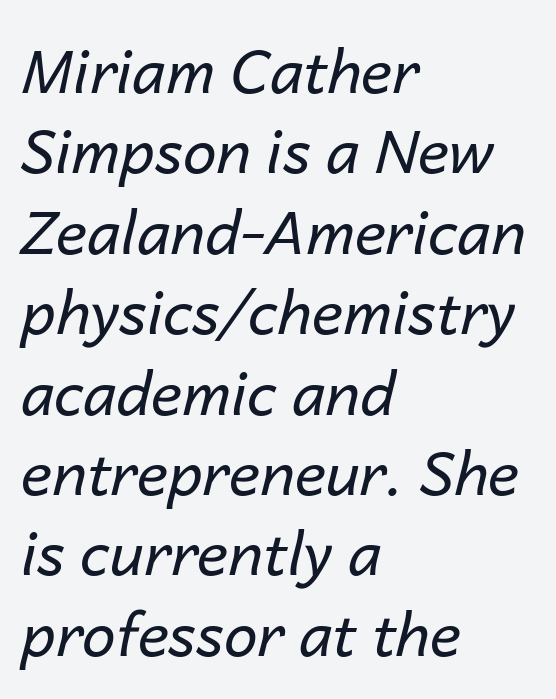
{"italic": "yes", "lean": "right", "slant_degrees": 14, "bold": "no", "weight": "regular", "width": "normal", "stroke_contrast": "low", "x_height": "medium", "monospaced": "no", "underline": "no", "align": "left", "line_spacing": "normal", "line_spacing_ratio": 1.34, "letter_spacing": "normal", "letter_spacing_em": 0.0, "glyph_px": 60}
